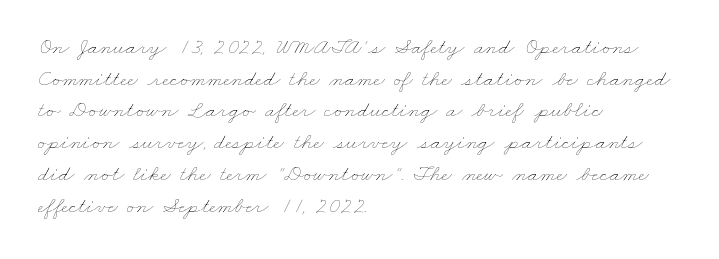
No letter is thick-stroked: the sample isn't bold. If you measured baseline to baseline, you'd find a middling distance. Check the space under the baseline: it is left empty. Where is the straight margin? On the left.
